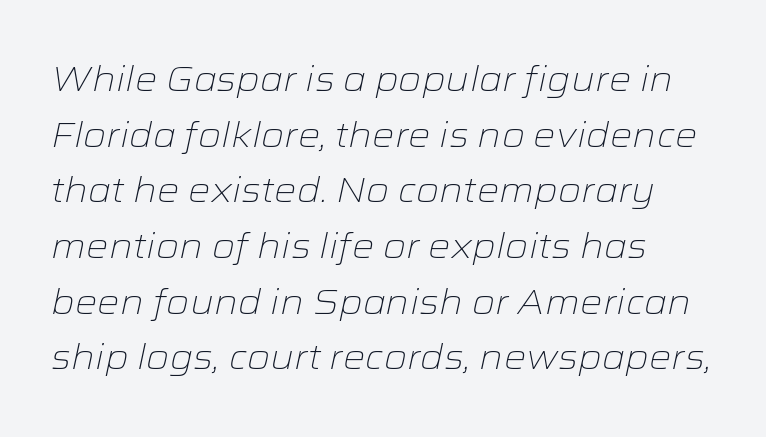
{"italic": "yes", "lean": "right", "slant_degrees": 12, "bold": "no", "weight": "light", "width": "wide", "stroke_contrast": "low", "x_height": "medium", "monospaced": "no", "underline": "no", "align": "left", "line_spacing": "normal", "line_spacing_ratio": 1.59, "letter_spacing": "normal", "letter_spacing_em": 0.0, "glyph_px": 35}
